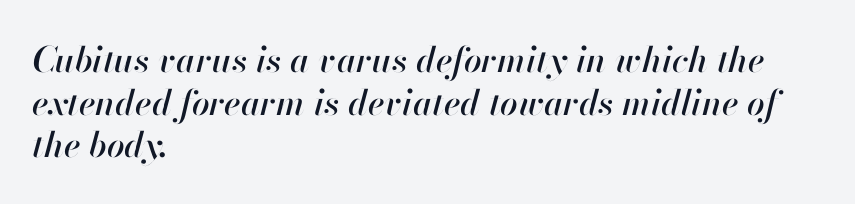
Slant detected: the letters are inclined. Character widths vary here, with narrow letters taking less room than wide ones. Tracking value appears to be zero — textbook default spacing. Rule under the text: the space is simply empty. The paragraph shown leans on its left margin.
